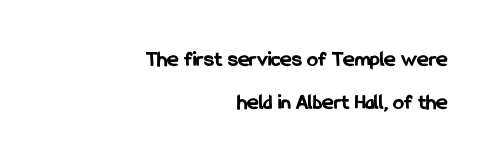
Q: Is the text bold? A: Yes.
Q: Is the text italic (slanted)? A: No, it is upright.
Q: Is the text underlined? A: No.
Q: How is the paragraph aligned? A: Right-aligned.
Q: Is the spacing between letters normal or unusually wide? A: Normal.
Q: Is the spacing between lines tight, normal or loose? A: Loose.
